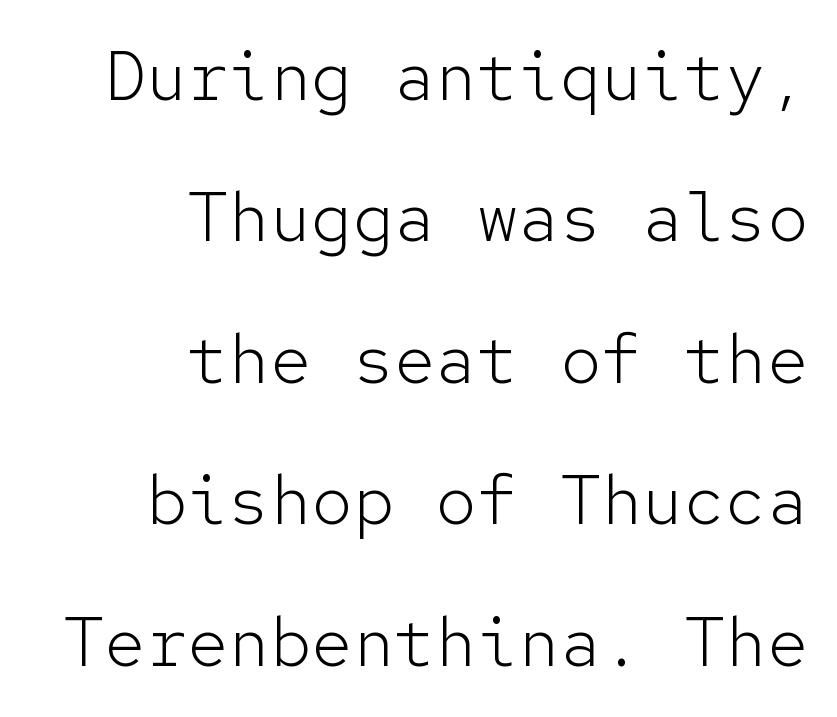
Tracking here is standard; glyphs follow each other at the usual distance. Is the stroke heavy? The answer is a plain regular-or-lighter. Caption: multi-line text, flush right, ragged left. Looks like terminal output: every glyph gets an equal slot. Unlike a traditional serif, this face leaves its strokes unadorned.
